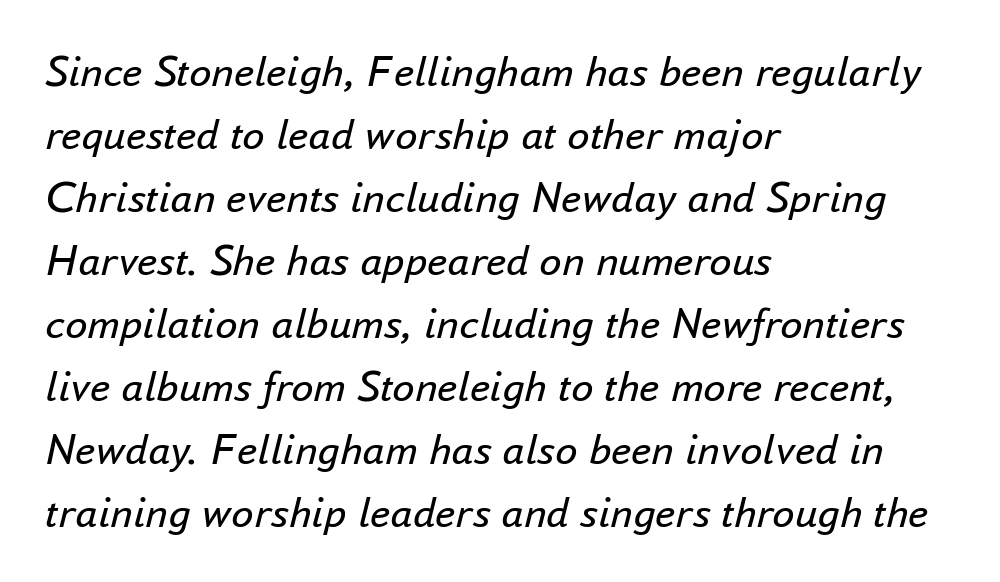
Is this a heavy cut? Hardly; it is regular or lighter. Looks like regular typesetting: each glyph gets only the width it needs. The rendering applies a slant to the glyphs. Observe the ordinary spacing: letters are neighbours, not strangers.
